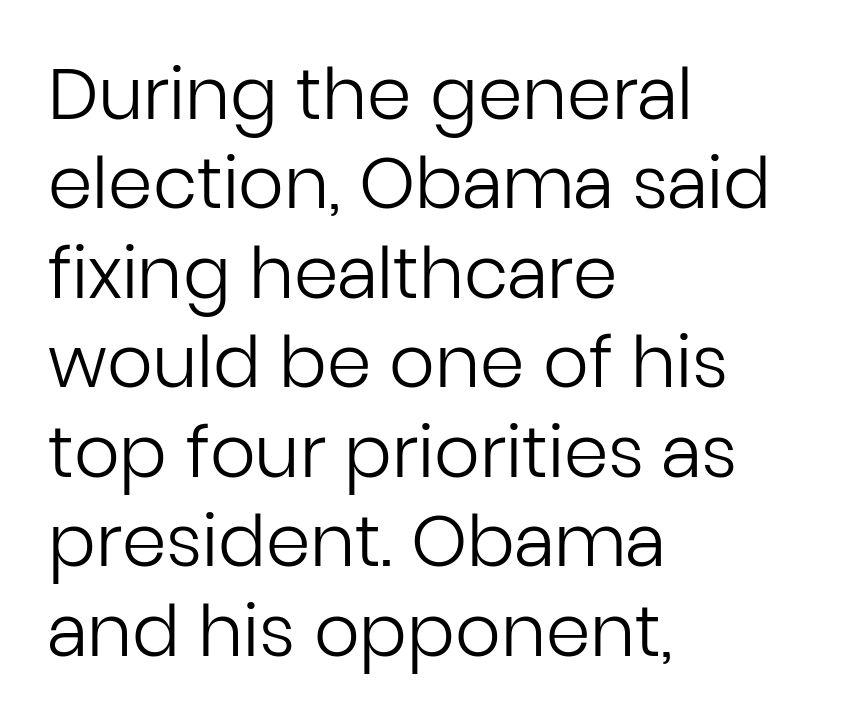
The image shows 71 px regular-weight sans-serif type, upright; set left-aligned, normal line spacing (1.26x), normal letter spacing, not underlined; low stroke contrast and a medium x-height.
